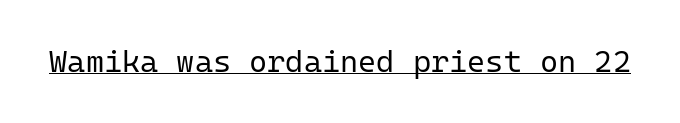
Check where the strokes stop: nothing finishes them off — pure sans. Students, observe the line beneath the letters — that is underlining. The type is set solid horizontally, with unmodified tracking. Is this a fixed-width face? Yes — each glyph sits in an identical cell. The specimen reads as upright at a glance. The strokes are not fattened; the text isn't bold.
